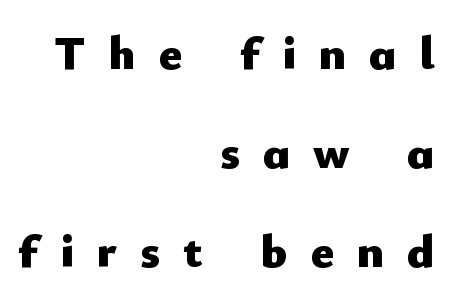
The image shows 48 px heavy sans-serif type, upright; set right-aligned, loose line spacing (2.06x), unusually wide letter spacing (+0.48 em), not underlined; low stroke contrast and a small x-height.
